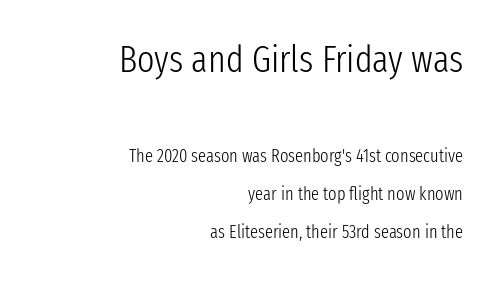
{"serif": "no", "italic": "no", "bold": "no", "weight": "light", "width": "condensed", "stroke_contrast": "low", "x_height": "medium", "monospaced": "no", "underline": "no", "align": "right", "line_spacing": "loose", "line_spacing_ratio": 2.12, "letter_spacing": "normal", "letter_spacing_em": 0.0, "larger_block": "first", "size_ratio": 2.06, "glyph_px": 37}
